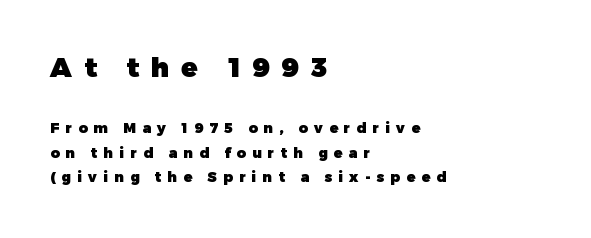
{"italic": "no", "bold": "yes", "underline": "no", "align": "left", "line_spacing_ratio": 1.76, "letter_spacing": "wide", "letter_spacing_em": 0.45, "larger_block": "first", "size_ratio": 1.93, "glyph_px": 27}
